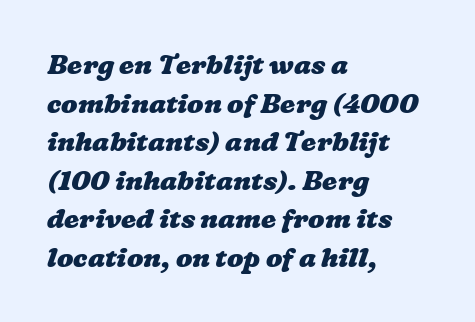
{"bold": "yes", "underline": "no", "align": "left", "line_spacing": "normal", "line_spacing_ratio": 1.43, "letter_spacing": "normal", "letter_spacing_em": 0.0, "glyph_px": 27}
